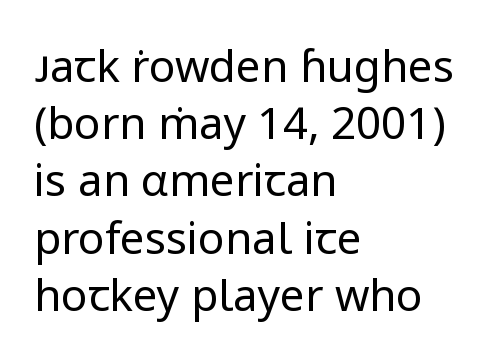
{"serif": "no", "italic": "no", "bold": "no", "weight": "regular", "width": "normal", "stroke_contrast": "low", "x_height": "medium", "monospaced": "no", "underline": "no", "align": "left", "line_spacing": "normal", "line_spacing_ratio": 1.3, "letter_spacing": "normal", "letter_spacing_em": 0.0, "glyph_px": 44}
